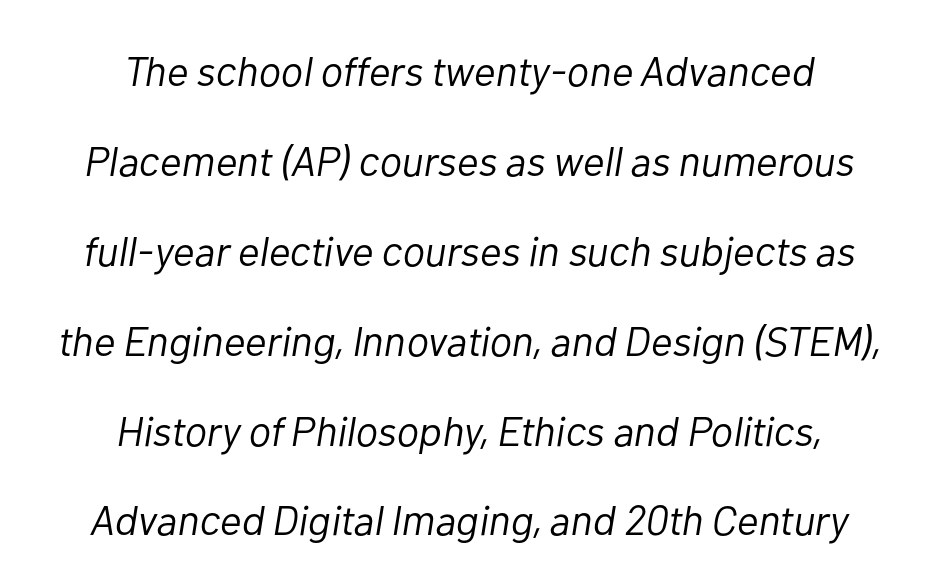
{"italic": "yes", "lean": "right", "slant_degrees": 10, "bold": "no", "weight": "light", "width": "normal", "stroke_contrast": "low", "x_height": "medium", "monospaced": "no", "underline": "no", "align": "center", "line_spacing": "loose", "line_spacing_ratio": 2.14, "letter_spacing": "normal", "letter_spacing_em": 0.0, "glyph_px": 42}
